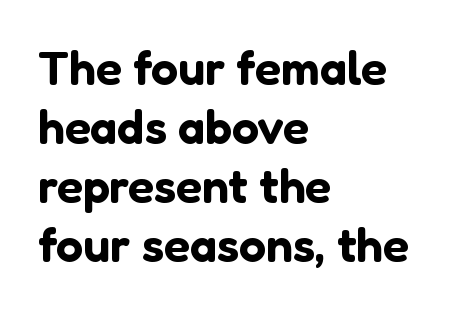
Q: Is the text italic (slanted)? A: No, it is upright.
Q: Is the typeface a serif or a sans-serif typeface? A: Sans-serif.
Q: Is the text underlined? A: No.
Q: How is the paragraph aligned? A: Left-aligned.
Q: Is the spacing between letters normal or unusually wide? A: Normal.
Q: Width (condensed, normal, or wide)? A: Normal.
Q: Stroke contrast? A: Low.
Q: x-height? A: Medium.
Q: Monospaced? A: No.
